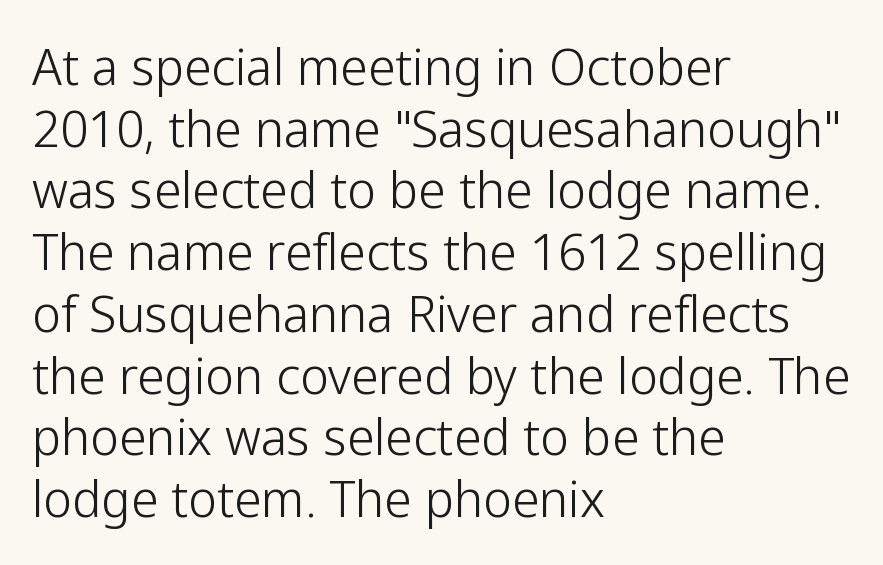
Vertical stems look standard width or narrower in stroke. Quick note: underline off. Leading matches the norm, producing a regular column. A classic flush-left, rag-right setting is used for this passage.
